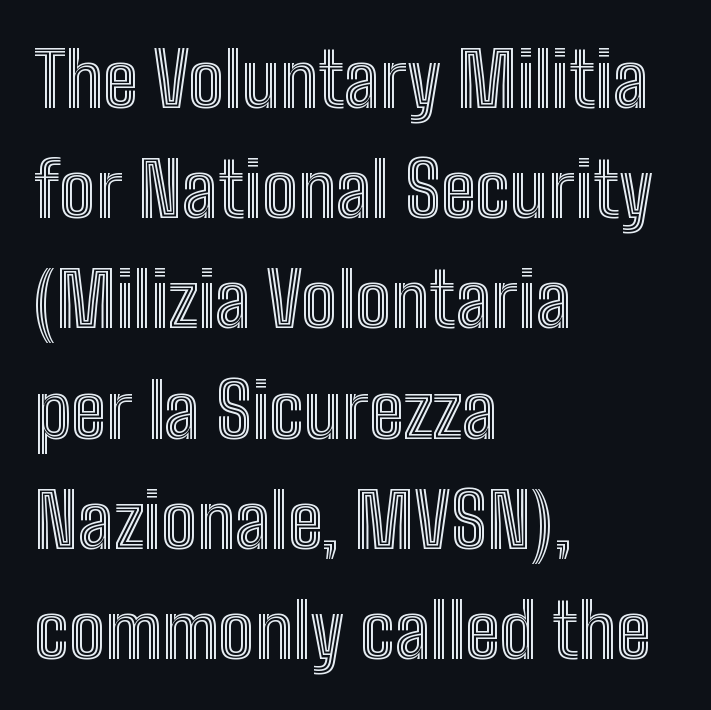
What's the leading like? Ordinary, nothing unusual. The passage shown is typed in a proportional face where columns would drift. Unlike italic type, these characters show no tilt at all. Each row of text sits above clean, open space.
